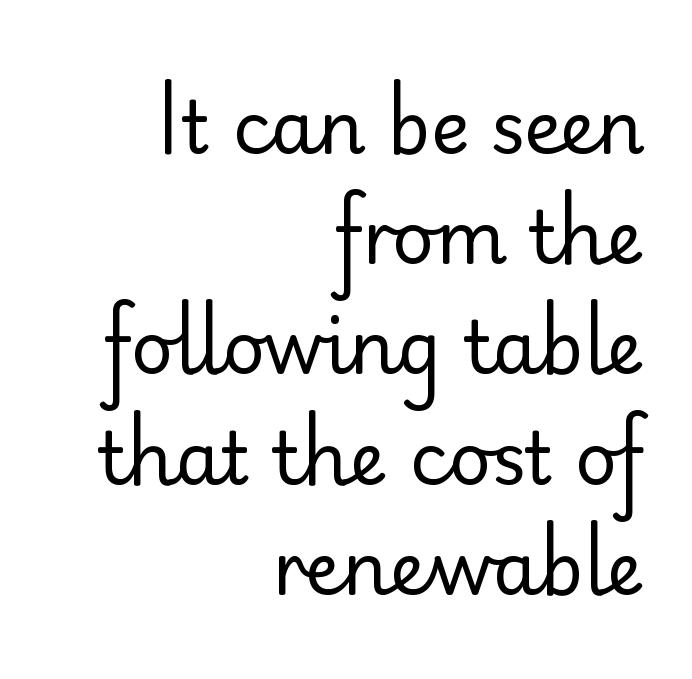
Q: Is the text bold? A: No.
Q: Is the text italic (slanted)? A: No, it is upright.
Q: Is the typeface a serif or a sans-serif typeface? A: Sans-serif.
Q: Is the text underlined? A: No.
Q: How is the paragraph aligned? A: Right-aligned.
Q: Is the spacing between letters normal or unusually wide? A: Normal.
Q: Is the spacing between lines tight, normal or loose? A: Normal.
Q: Width (condensed, normal, or wide)? A: Normal.
Q: Stroke contrast? A: Low.
Q: x-height? A: Small.
Q: Monospaced? A: No.
